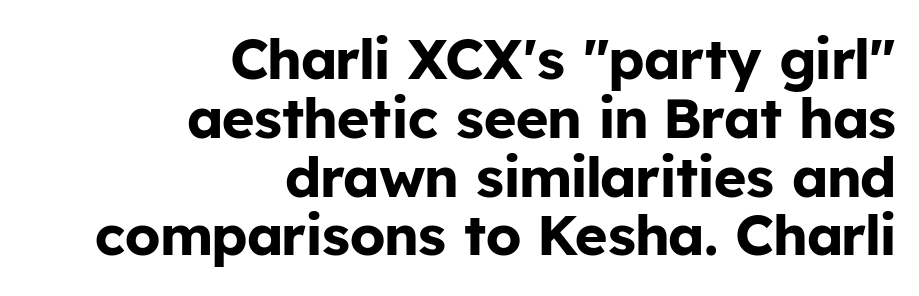
The image shows 56 px bold sans-serif type, upright; set right-aligned, tight line spacing (1.05x), normal letter spacing, not underlined; low stroke contrast and a medium x-height.
